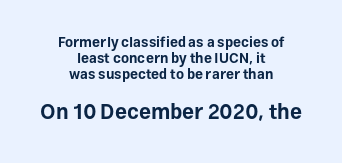
Stroke thickness is high; the sample reads as a true bold. Does the copy run flush right? No — it is centered line by line. Underlining? Definitely not there. Successive baselines arrive quickly, one right under another. Every stem runs plumb, perpendicular to the baseline. If you squint, the bottom block still reads clearly — it's the larger of the two.
